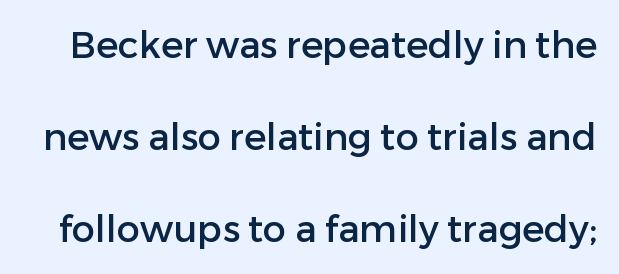
{"serif": "no", "italic": "no", "width": "normal", "stroke_contrast": "low", "x_height": "medium", "monospaced": "no", "underline": "no", "line_spacing": "loose", "line_spacing_ratio": 2.48, "letter_spacing": "normal", "letter_spacing_em": 0.0, "glyph_px": 37}
